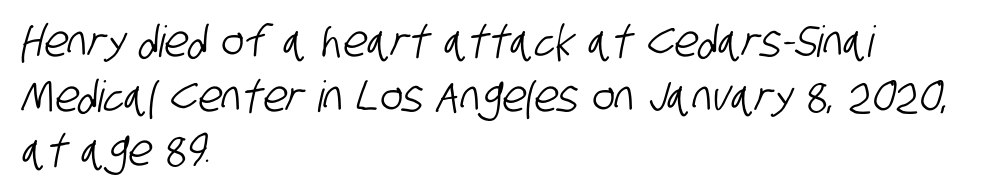
These lines keep a tight, regular rhythm from letter to letter. Line spacing here is normal. The passage is arranged the way most books set body copy — flush left. The area under the type is left untouched. Character widths vary here, with narrow letters taking less room than wide ones. Is this a sans? Yes — the strokes have no serifs.
